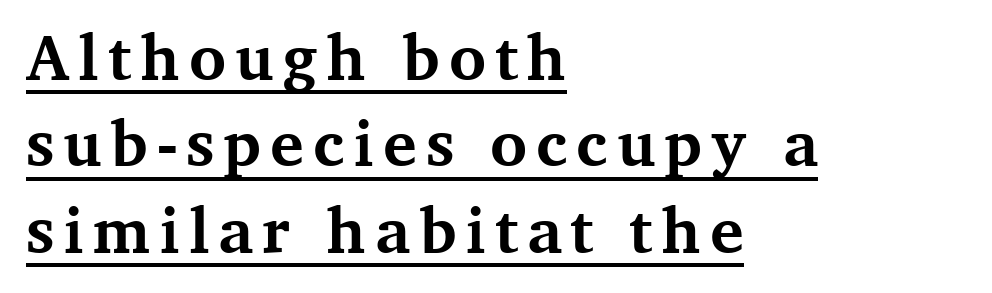
The image shows 63 px bold serif type, upright; set left-aligned, normal line spacing (1.37x), underlined; medium stroke contrast and a medium x-height.
